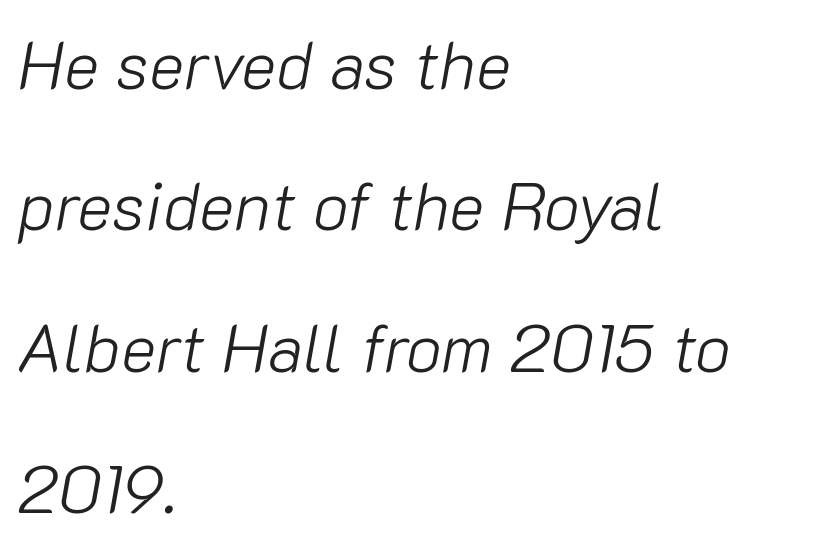
The image shows 67 px light type, italic (leaning right); set left-aligned, loose line spacing (2.11x), normal letter spacing, not underlined; low stroke contrast and a medium x-height.
